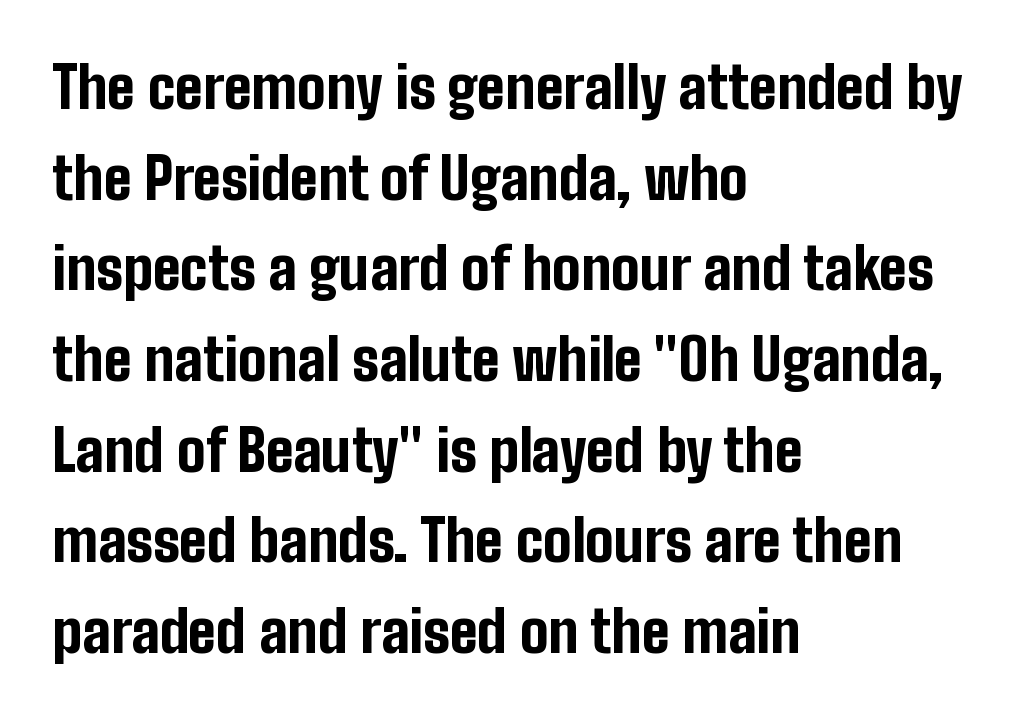
{"serif": "no", "italic": "no", "bold": "yes", "weight": "bold", "width": "condensed", "stroke_contrast": "low", "x_height": "medium", "monospaced": "no", "underline": "no", "align": "left", "line_spacing": "normal", "line_spacing_ratio": 1.59, "letter_spacing": "normal", "letter_spacing_em": 0.0, "glyph_px": 57}
